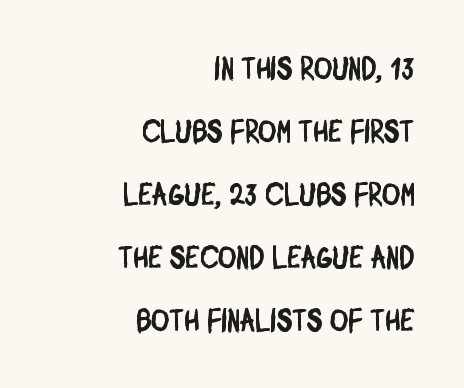
{"serif": "no", "width": "condensed", "stroke_contrast": "low", "x_height": "large", "monospaced": "no", "underline": "no", "align": "right", "line_spacing": "loose", "line_spacing_ratio": 2.03, "letter_spacing": "normal", "letter_spacing_em": 0.0, "glyph_px": 31}
